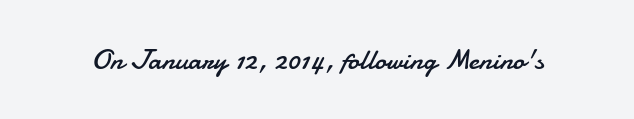
{"serif": "no", "bold": "no", "weight": "regular", "width": "normal", "stroke_contrast": "low", "x_height": "small", "monospaced": "no", "underline": "no", "letter_spacing": "normal", "letter_spacing_em": 0.0, "glyph_px": 29}
